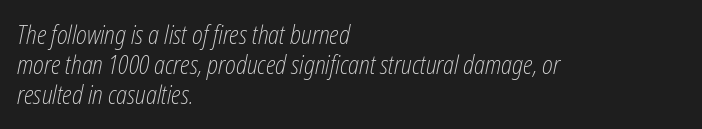
The image shows 25 px text type, italic (leaning right); set left-aligned, line spacing 1.2x, normal letter spacing, not underlined.
